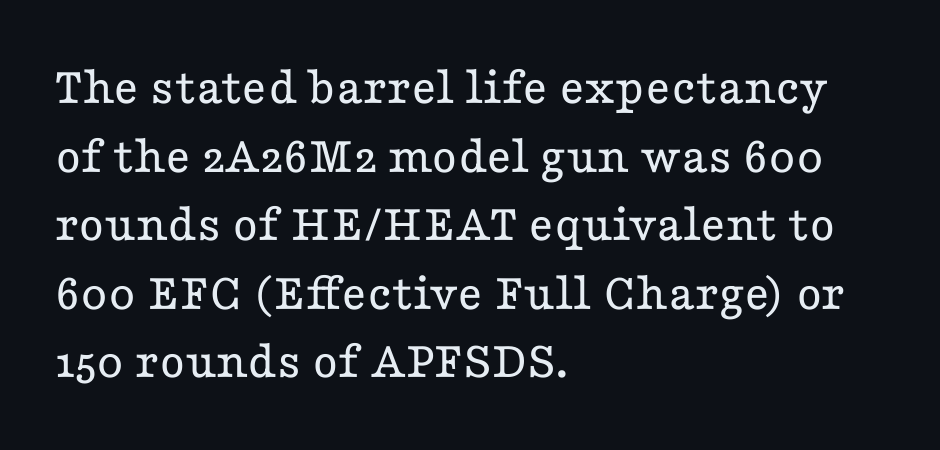
The image shows 54 px regular-weight, wide serif type, upright; set left-aligned, normal line spacing (1.27x), normal letter spacing, not underlined; low stroke contrast and a medium x-height.
